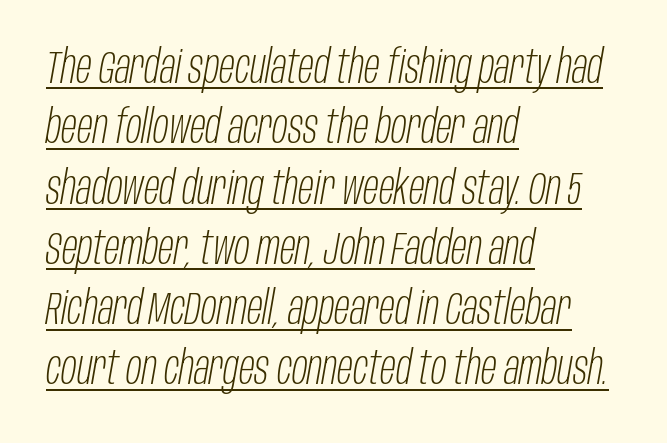
Q: Is the text bold? A: No.
Q: Is the text italic (slanted)? A: Yes, it leans right by about 10 degrees.
Q: Is the text underlined? A: Yes.
Q: How is the paragraph aligned? A: Left-aligned.
Q: Is the spacing between letters normal or unusually wide? A: Normal.
Q: Is the spacing between lines tight, normal or loose? A: Normal.
Q: Width (condensed, normal, or wide)? A: Condensed.
Q: Stroke contrast? A: Low.
Q: x-height? A: Large.
Q: Monospaced? A: No.
